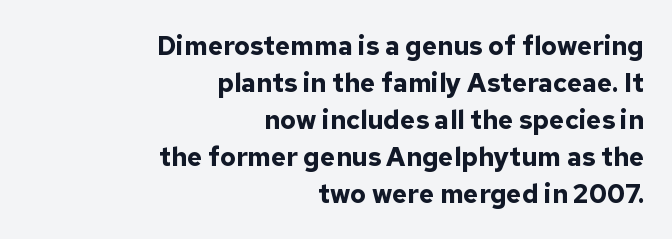
The image shows 26 px bold type, upright; set right-aligned, normal line spacing (1.42x), normal letter spacing, not underlined.
